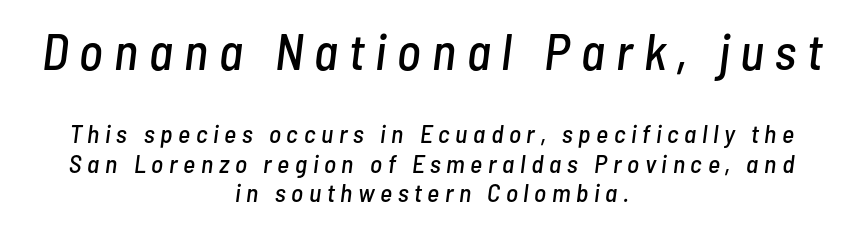
{"italic": "yes", "lean": "right", "slant_degrees": 7, "width": "condensed", "stroke_contrast": "low", "x_height": "medium", "monospaced": "no", "underline": "no", "align": "center", "line_spacing": "tight", "line_spacing_ratio": 1.13, "letter_spacing": "wide", "letter_spacing_em": 0.22, "larger_block": "first", "size_ratio": 1.96, "glyph_px": 51}
